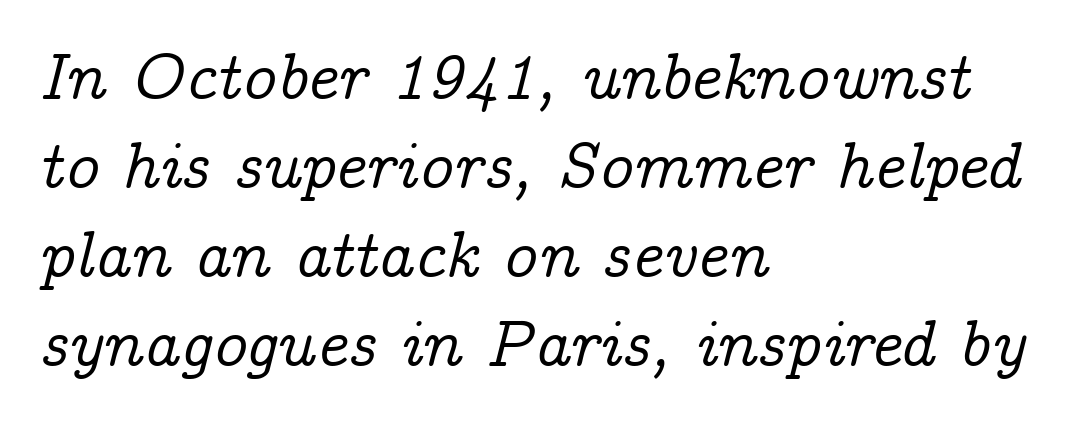
The image shows 66 px serif type, italic (leaning right); set left-aligned, normal line spacing (1.35x), normal letter spacing, not underlined; low stroke contrast and a medium x-height.
